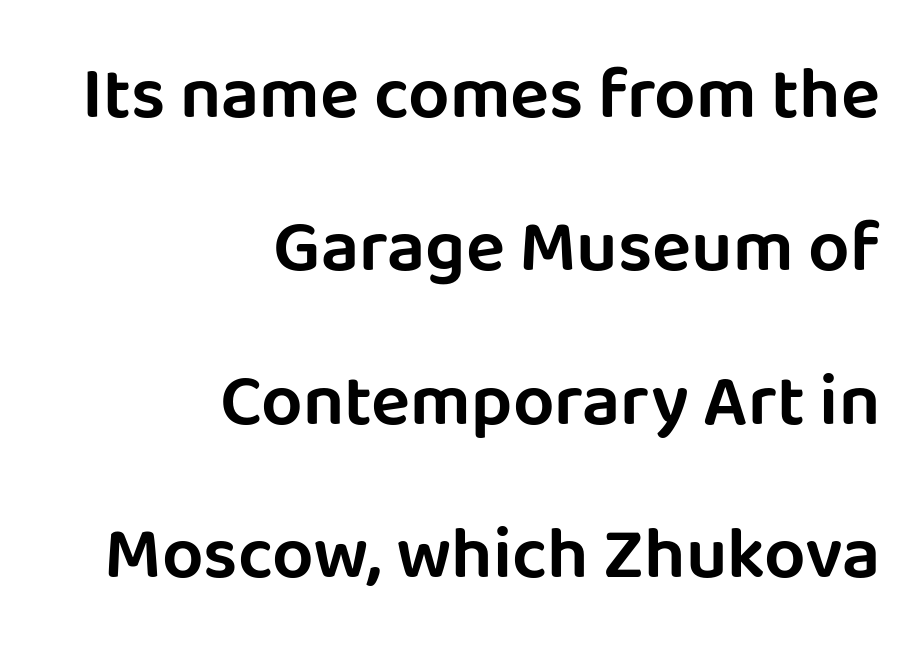
The image shows 73 px sans-serif type, upright; set right-aligned, loose line spacing (2.1x), normal letter spacing, not underlined; low stroke contrast and a large x-height.
